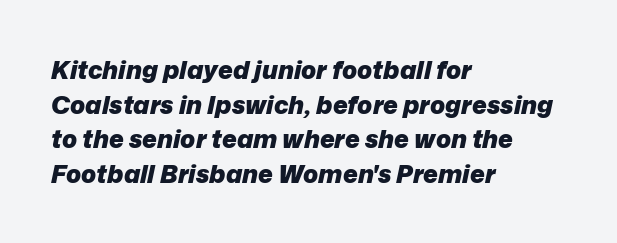
{"italic": "yes", "lean": "right", "slant_degrees": 12, "bold": "yes", "underline": "no", "align": "left", "line_spacing": "normal", "line_spacing_ratio": 1.39, "letter_spacing": "normal", "letter_spacing_em": 0.0, "glyph_px": 25}
